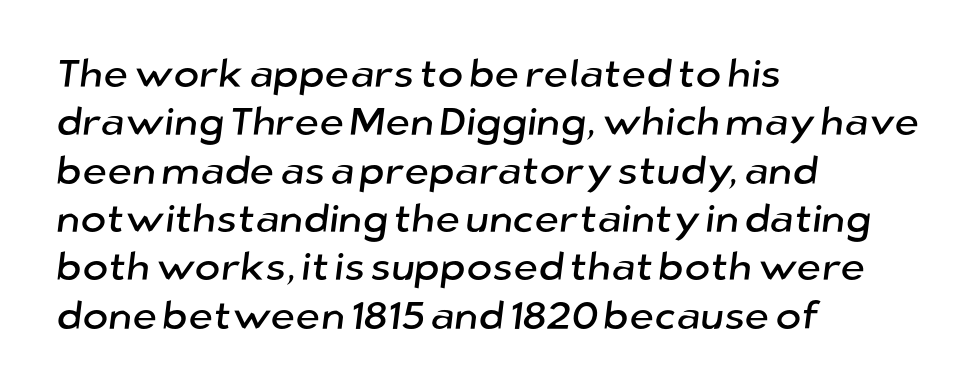
{"serif": "no", "width": "normal", "stroke_contrast": "low", "x_height": "medium", "monospaced": "no", "underline": "no", "align": "left", "line_spacing_ratio": 1.24, "letter_spacing": "normal", "letter_spacing_em": 0.0, "glyph_px": 39}
